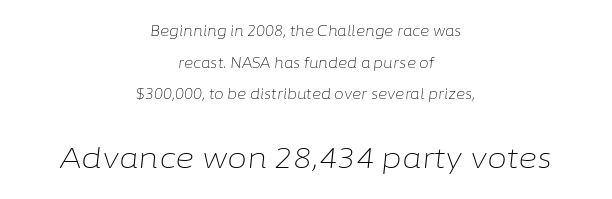
The lettering tilts uniformly, giving the passage an italic look. The whitespace from short lines is split evenly between both sides. In this sample the second text group is rendered at the bigger scale. Characters follow at the spacing the type designer built in. No chunkiness to these letters — they're not bold.
